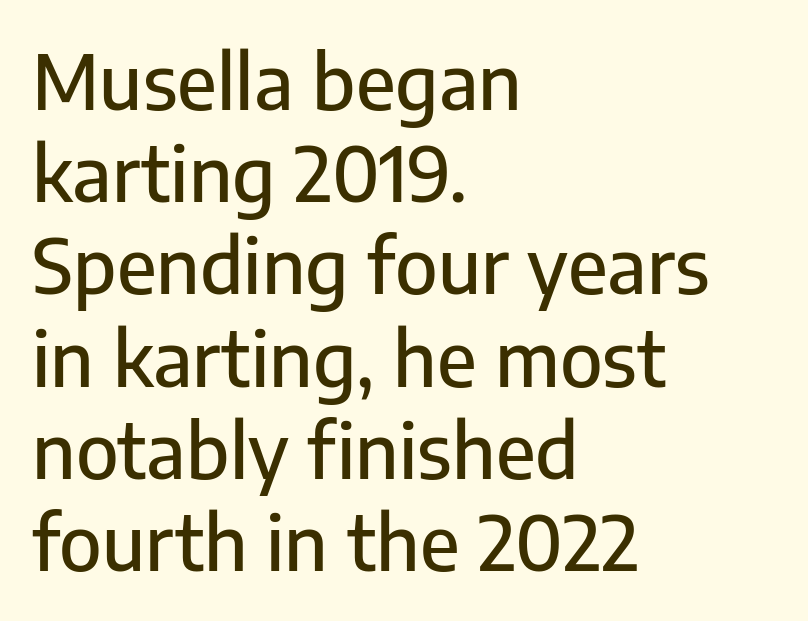
Q: Is the text italic (slanted)? A: No, it is upright.
Q: Is the typeface a serif or a sans-serif typeface? A: Sans-serif.
Q: Is the text underlined? A: No.
Q: How is the paragraph aligned? A: Left-aligned.
Q: Is the spacing between letters normal or unusually wide? A: Normal.
Q: Width (condensed, normal, or wide)? A: Normal.
Q: Stroke contrast? A: Low.
Q: x-height? A: Medium.
Q: Monospaced? A: No.
